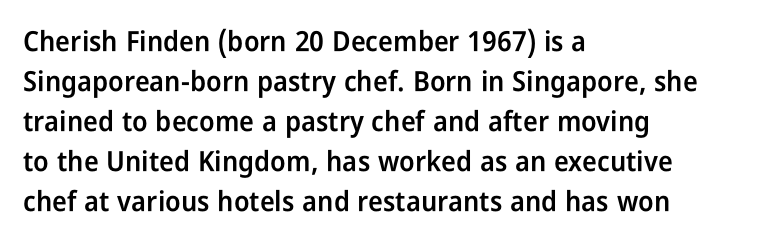
Q: Is the text bold? A: Semi-bold.
Q: Is the text italic (slanted)? A: No, it is upright.
Q: Is the typeface a serif or a sans-serif typeface? A: Sans-serif.
Q: Is the text underlined? A: No.
Q: How is the paragraph aligned? A: Left-aligned.
Q: Is the spacing between letters normal or unusually wide? A: Normal.
Q: Is the spacing between lines tight, normal or loose? A: Normal.
Q: Width (condensed, normal, or wide)? A: Condensed.
Q: Stroke contrast? A: Low.
Q: x-height? A: Medium.
Q: Monospaced? A: No.
